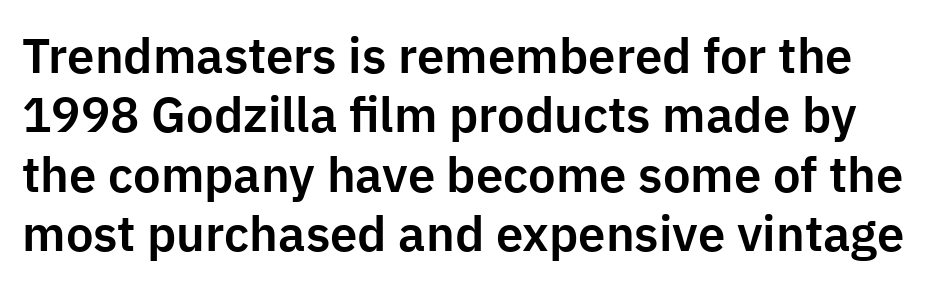
Q: Is the text italic (slanted)? A: No, it is upright.
Q: Is the typeface a serif or a sans-serif typeface? A: Sans-serif.
Q: Is the text underlined? A: No.
Q: Is the spacing between letters normal or unusually wide? A: Normal.
Q: Width (condensed, normal, or wide)? A: Normal.
Q: Stroke contrast? A: Low.
Q: x-height? A: Medium.
Q: Monospaced? A: No.
